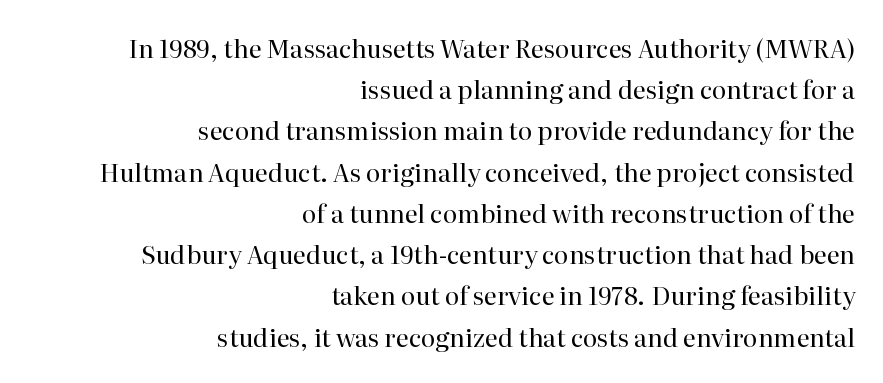
Any mark beneath the type? The region is blank. The passage shown has conventional tracking throughout. Stems here are at most as thick as an everyday book face. The ragged edge is on the left, which tells us the setting is flush right.
